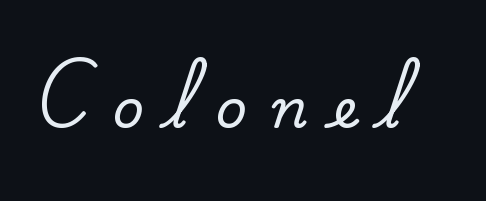
The image shows 54 px serif type; set unusually wide letter spacing (+0.46 em), not underlined; medium stroke contrast and a small x-height.
